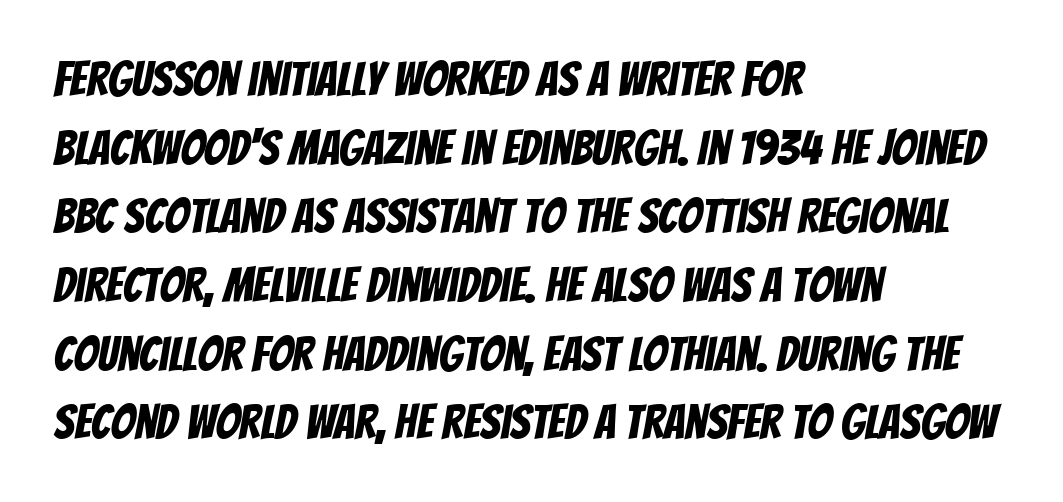
Q: Is the typeface a serif or a sans-serif typeface? A: Sans-serif.
Q: Is the text underlined? A: No.
Q: How is the paragraph aligned? A: Left-aligned.
Q: Is the spacing between letters normal or unusually wide? A: Normal.
Q: Is the spacing between lines tight, normal or loose? A: Normal.
Q: Width (condensed, normal, or wide)? A: Condensed.
Q: Stroke contrast? A: Low.
Q: x-height? A: Large.
Q: Monospaced? A: No.
